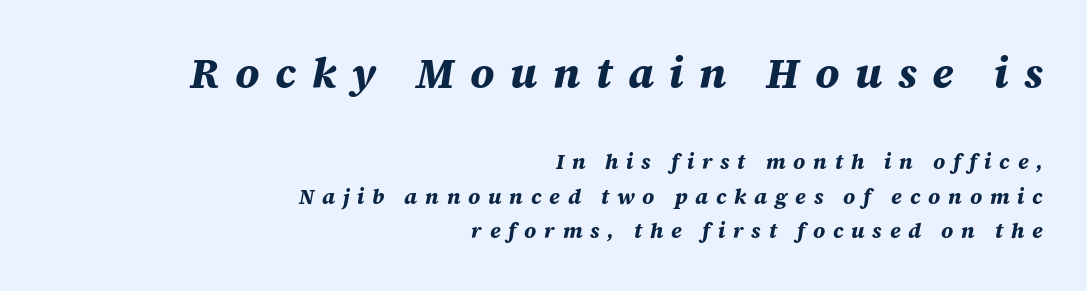
Glyph-to-glyph distance is far greater than everyday printed text. Notice how the stems are inclined rather than vertical — that's the hallmark of italics. No word sits above an underline. Thick stems and heavy bowls — unmistakably bold. In CSS terms this would be text-align: right. Interline gaps are of average width in this sample.
